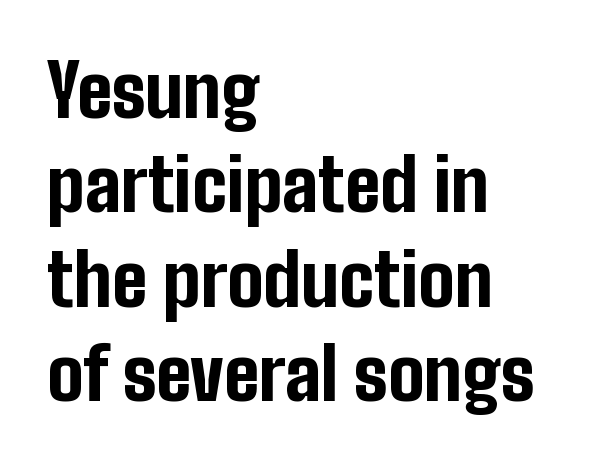
The image shows 72 px bold, condensed sans-serif type, upright; set left-aligned, normal line spacing (1.31x), normal letter spacing, not underlined; low stroke contrast and a medium x-height.
